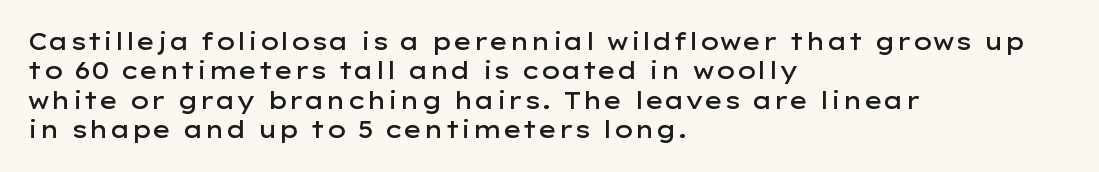
All the whitespace from short lines collects on the right. You could call the tracking neutral — neither tight nor loose. The axis of the letterforms is exactly vertical. Honestly, there is no underline to notice here at all.
